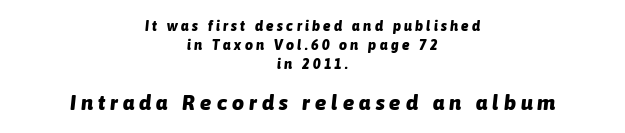
Q: Is the text bold? A: Yes.
Q: Is the text italic (slanted)? A: Yes, it leans right by about 6 degrees.
Q: Is the text underlined? A: No.
Q: How is the paragraph aligned? A: Centered.
Q: Is the spacing between letters normal or unusually wide? A: Unusually wide.
Q: Is the spacing between lines tight, normal or loose? A: Normal.
Q: Which block of text is set in a larger size, the first (top) or the second (bottom)? A: The second (bottom) one.
